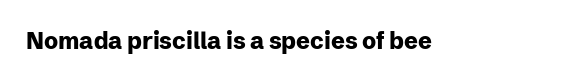
Q: Is the text bold? A: Yes.
Q: Is the text italic (slanted)? A: No, it is upright.
Q: Is the text underlined? A: No.
Q: Is the spacing between letters normal or unusually wide? A: Normal.
